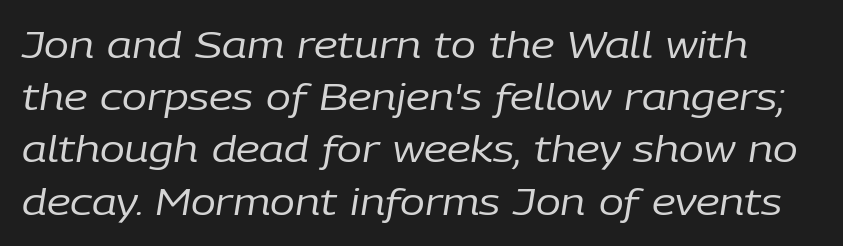
Compared with typical paragraphs, the rows here are spaced about the same. Do the characters align in a grid? No, the font is proportional. Underline: absent. The typeface has the unassuming heft of standard copy or less. Tracking here is standard; glyphs follow each other at the usual distance. Italic? Definitely — the glyphs are oblique.
